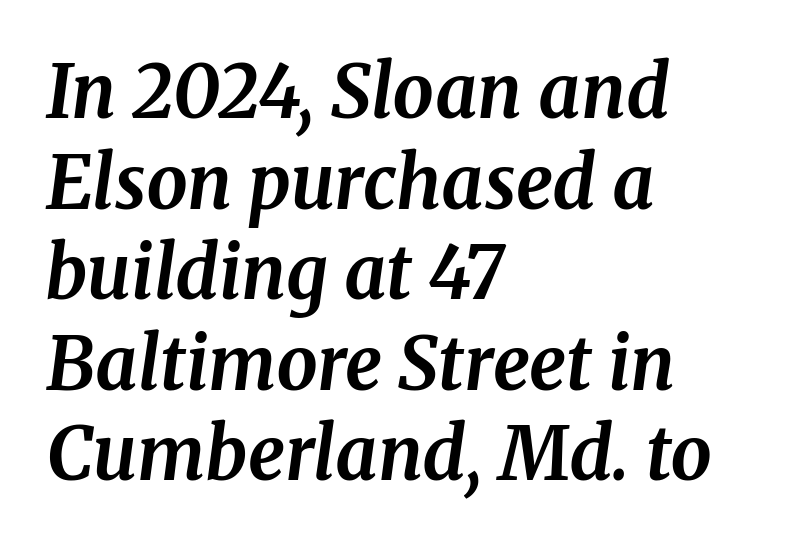
What stands out about the letter spacing? Nothing — it is the standard amount. Casual observation: everything's shoved over to the left. In terms of posture, this sample is oblique. The gap between lines stays unmarked. Varying glyph widths throughout — classic text-font behaviour. Small tapered or slab feet sit at the stroke ends, so this counts as serif.
